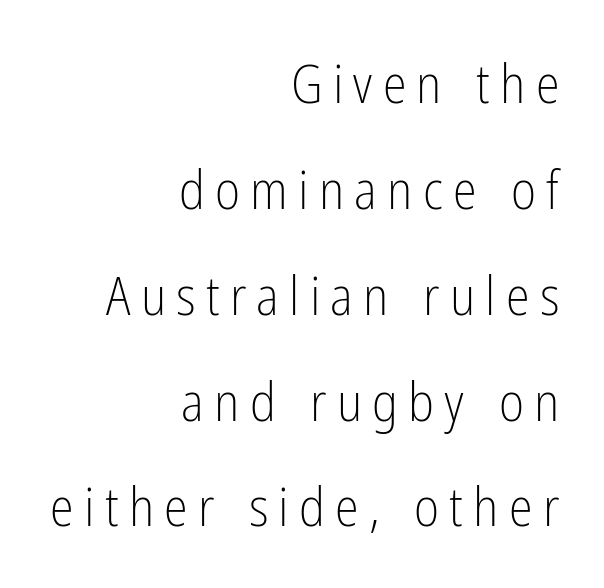
Do the characters align in a grid? No, the font is proportional. A sans-serif font was chosen for this passage. This block would shrink considerably if given ordinary leading; it's expanded now. Clear beneath every line of the passage. A light-to-regular cut is what we see here.
